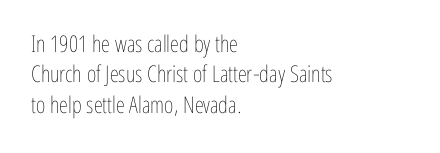
Q: Is the text bold? A: No.
Q: Is the text italic (slanted)? A: No, it is upright.
Q: Is the text underlined? A: No.
Q: How is the paragraph aligned? A: Left-aligned.
Q: Is the spacing between letters normal or unusually wide? A: Normal.
Q: Is the spacing between lines tight, normal or loose? A: Normal.
